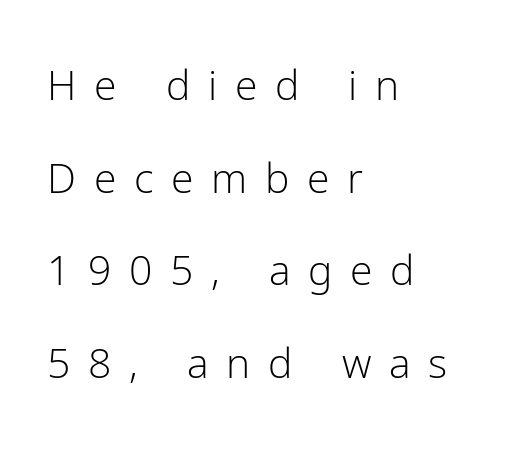
Think standard paragraph weight, or any step lighter than that. Look at the tracking — it's clearly loosened, letters drifting apart. Descender tails drop into unmarked territory. These lines stack with their left ends in a neat column. Whoever set this chose breathing room over compactness in the vertical rhythm. Each letter keeps its own natural width here, so spacing adapts to shape.
